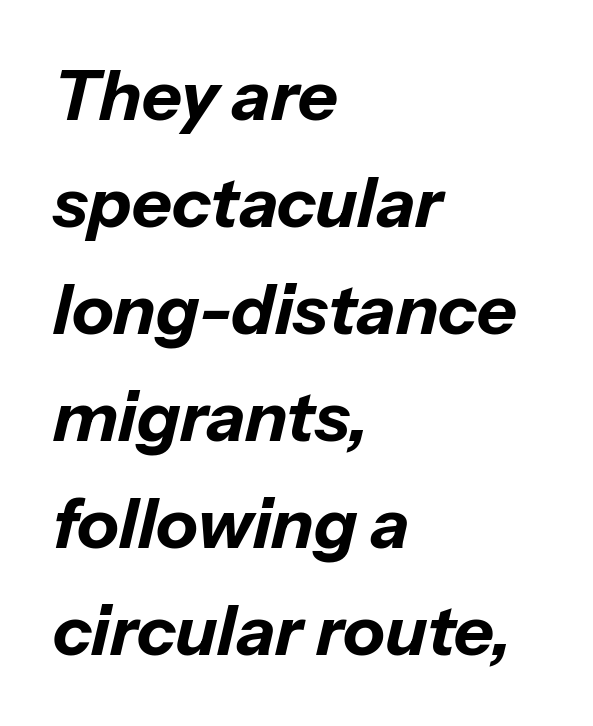
The area under the type is left untouched. Is this a fixed-width face? No — the glyphs have proportional, varying widths. Reading down the block, your eye returns to a fixed left position each line. The letterforms sit shoulder to shoulder at normal distance. Does the lettering tilt? It does — this is italic.
